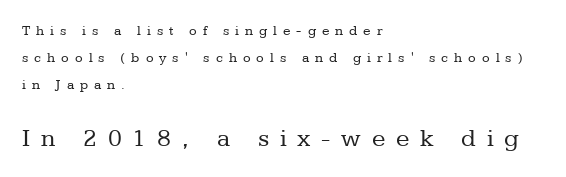
Stems here are at most as thick as an everyday book face. Scale increases going downward across the two blocks. The gaps between neighbouring characters are conspicuously large. The baseline area is clear.
